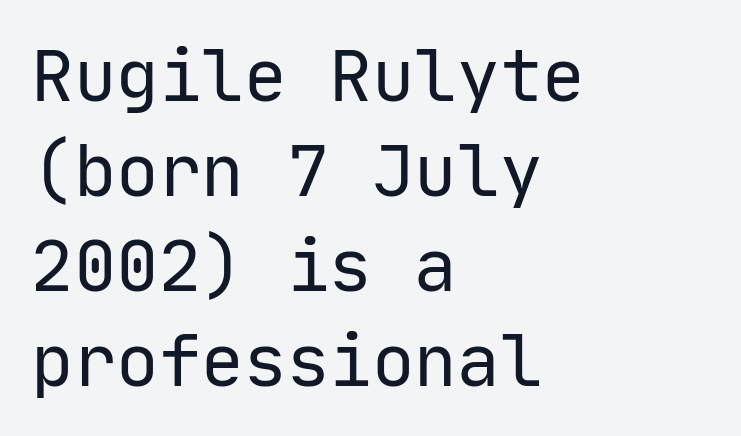
The image shows 71 px regular-weight sans-serif type, upright, monospaced; set left-aligned, normal line spacing (1.34x), normal letter spacing, not underlined; low stroke contrast and a medium x-height.
